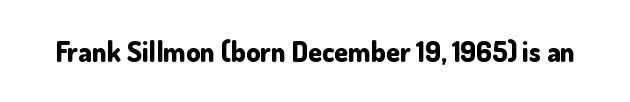
Q: Is the text bold? A: Yes.
Q: Is the text italic (slanted)? A: No, it is upright.
Q: Is the typeface a serif or a sans-serif typeface? A: Sans-serif.
Q: Is the text underlined? A: No.
Q: Is the spacing between letters normal or unusually wide? A: Normal.
Q: Width (condensed, normal, or wide)? A: Normal.
Q: Stroke contrast? A: Low.
Q: x-height? A: Small.
Q: Monospaced? A: No.
